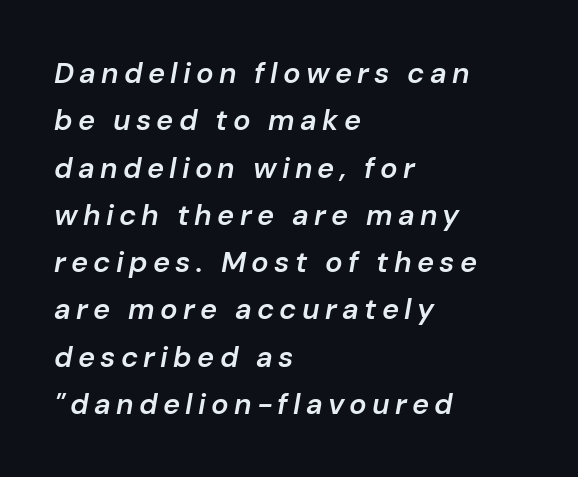
Q: Is the text bold? A: Semi-bold.
Q: Is the text italic (slanted)? A: Yes, it leans right by about 10 degrees.
Q: Is the text underlined? A: No.
Q: How is the paragraph aligned? A: Left-aligned.
Q: Is the spacing between lines tight, normal or loose? A: Normal.
Q: Width (condensed, normal, or wide)? A: Normal.
Q: Stroke contrast? A: Low.
Q: x-height? A: Medium.
Q: Monospaced? A: No.
